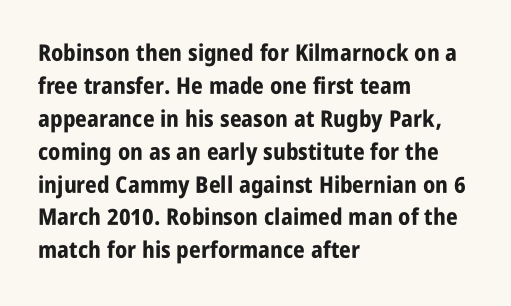
Q: Is the text bold? A: Yes.
Q: Is the text italic (slanted)? A: No, it is upright.
Q: Is the text underlined? A: No.
Q: How is the paragraph aligned? A: Left-aligned.
Q: Is the spacing between letters normal or unusually wide? A: Normal.
Q: Is the spacing between lines tight, normal or loose? A: Normal.
